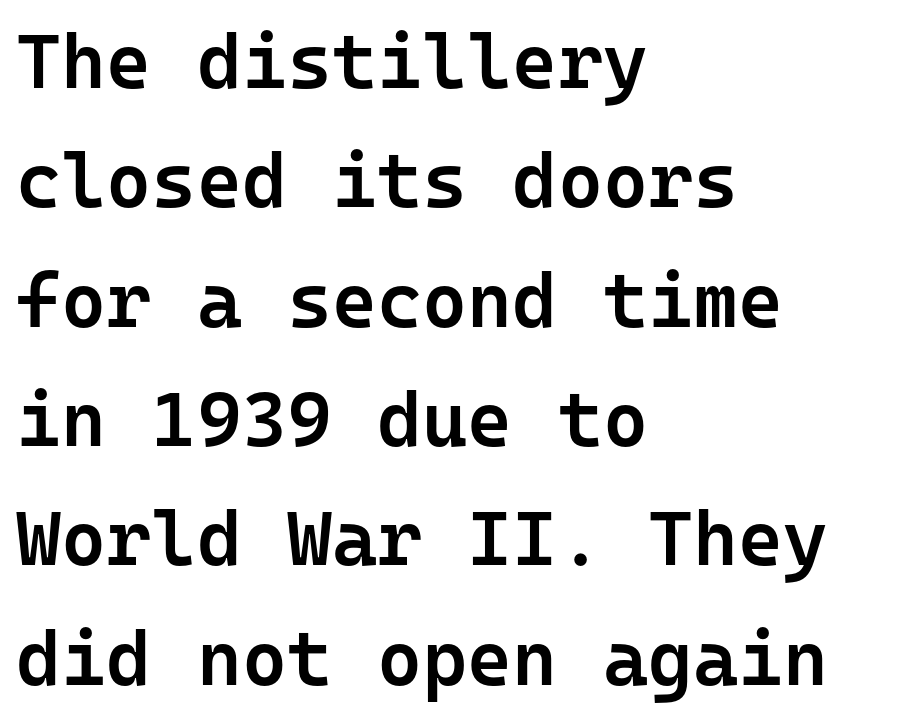
Q: Is the text bold? A: Semi-bold.
Q: Is the text italic (slanted)? A: No, it is upright.
Q: Is the typeface a serif or a sans-serif typeface? A: Sans-serif.
Q: Is the text underlined? A: No.
Q: How is the paragraph aligned? A: Left-aligned.
Q: Is the spacing between letters normal or unusually wide? A: Normal.
Q: Is the spacing between lines tight, normal or loose? A: Normal.
Q: Width (condensed, normal, or wide)? A: Normal.
Q: Stroke contrast? A: Low.
Q: x-height? A: Medium.
Q: Monospaced? A: Yes.
